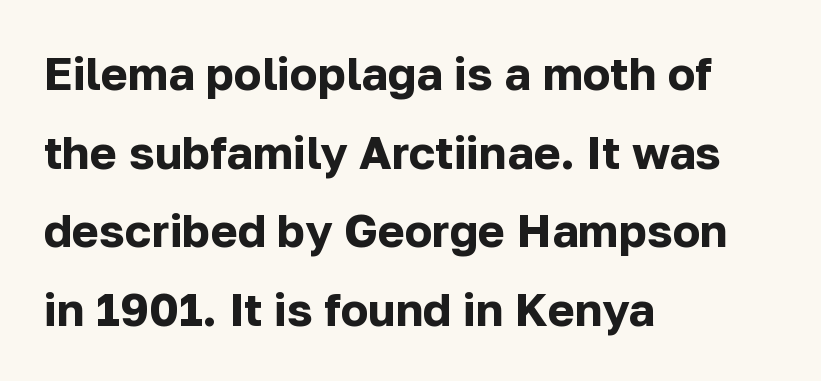
The image shows 46 px bold sans-serif type, upright; set left-aligned, line spacing 1.71x, normal letter spacing, not underlined; low stroke contrast and a medium x-height.
